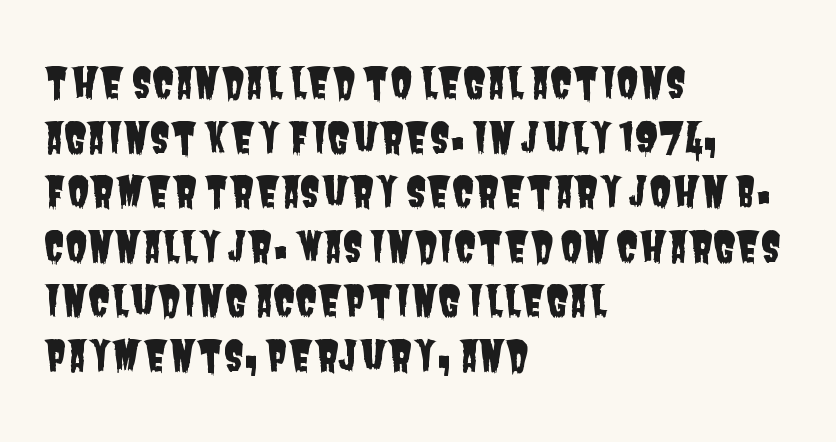
Q: Is the typeface a serif or a sans-serif typeface? A: Sans-serif.
Q: Is the text underlined? A: No.
Q: How is the paragraph aligned? A: Left-aligned.
Q: Is the spacing between letters normal or unusually wide? A: Normal.
Q: Is the spacing between lines tight, normal or loose? A: Normal.
Q: Width (condensed, normal, or wide)? A: Condensed.
Q: Stroke contrast? A: Low.
Q: x-height? A: Large.
Q: Monospaced? A: No.
